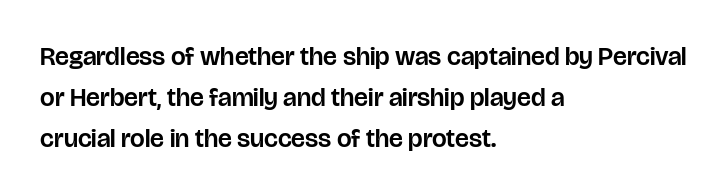
Q: Is the text italic (slanted)? A: No, it is upright.
Q: Is the text underlined? A: No.
Q: How is the paragraph aligned? A: Left-aligned.
Q: Is the spacing between letters normal or unusually wide? A: Normal.
Q: Is the spacing between lines tight, normal or loose? A: Normal.
